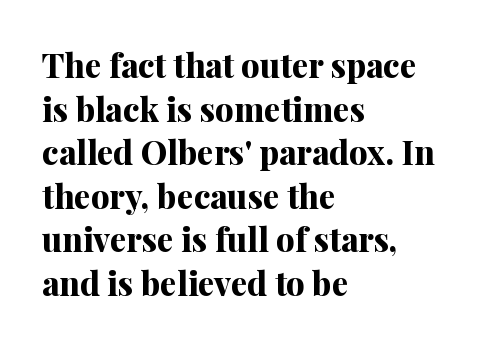
{"serif": "yes", "italic": "no", "bold": "yes", "weight": "bold", "width": "normal", "stroke_contrast": "medium", "x_height": "medium", "monospaced": "no", "underline": "no", "align": "left", "line_spacing": "normal", "line_spacing_ratio": 1.32, "letter_spacing": "normal", "letter_spacing_em": 0.0, "glyph_px": 33}
